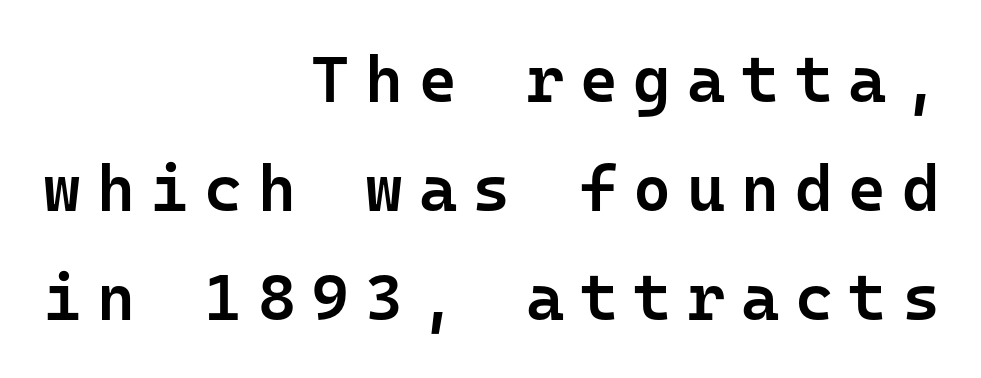
The image shows 65 px semibold sans-serif type, upright, monospaced; set right-aligned, normal line spacing (1.68x), unusually wide letter spacing (+0.24 em), not underlined; low stroke contrast and a medium x-height.
